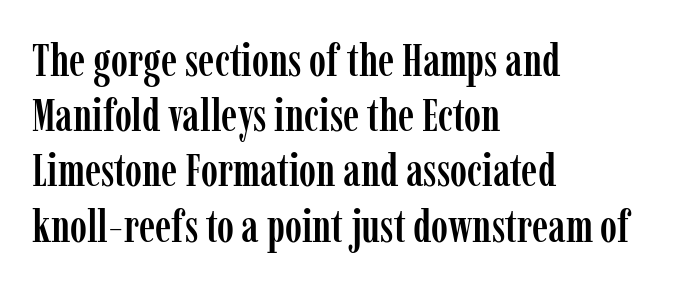
Varying glyph widths throughout — classic text-font behaviour. The lines in this sample share a left origin and differ only in where they stop. Glance below the letters and you will spot only blank space. The passage shown is typeset with a serif family. Is there any slant? The stems are plumb. Standard letterfit; no display-style spreading of the glyphs.
